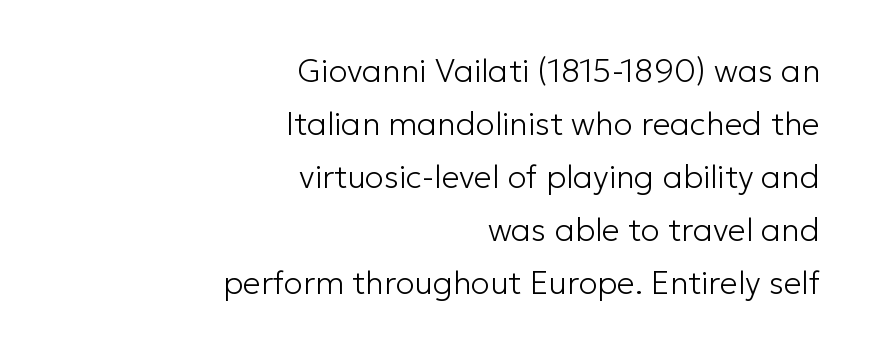
The image shows 32 px light sans-serif type, upright; set right-aligned, normal line spacing (1.66x), normal letter spacing, not underlined; low stroke contrast and a medium x-height.
